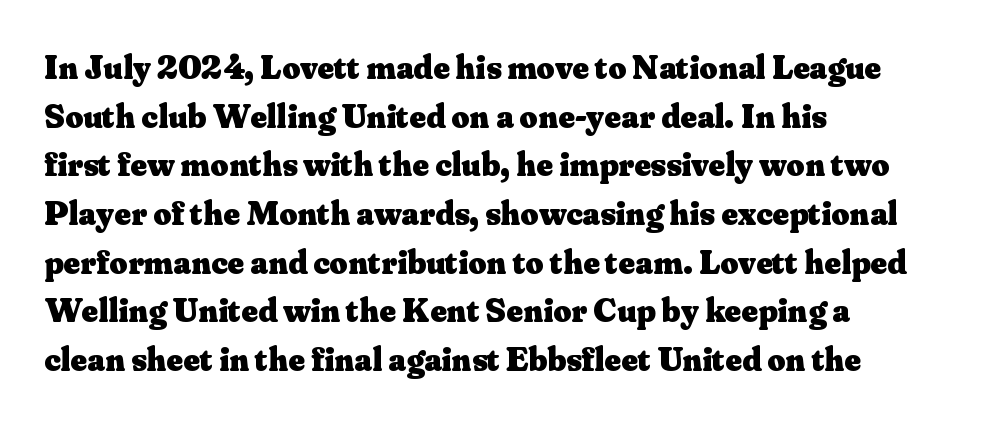
The image shows 35 px heavy serif type, upright; set left-aligned, normal line spacing (1.39x), normal letter spacing, not underlined; medium stroke contrast and a small x-height.
